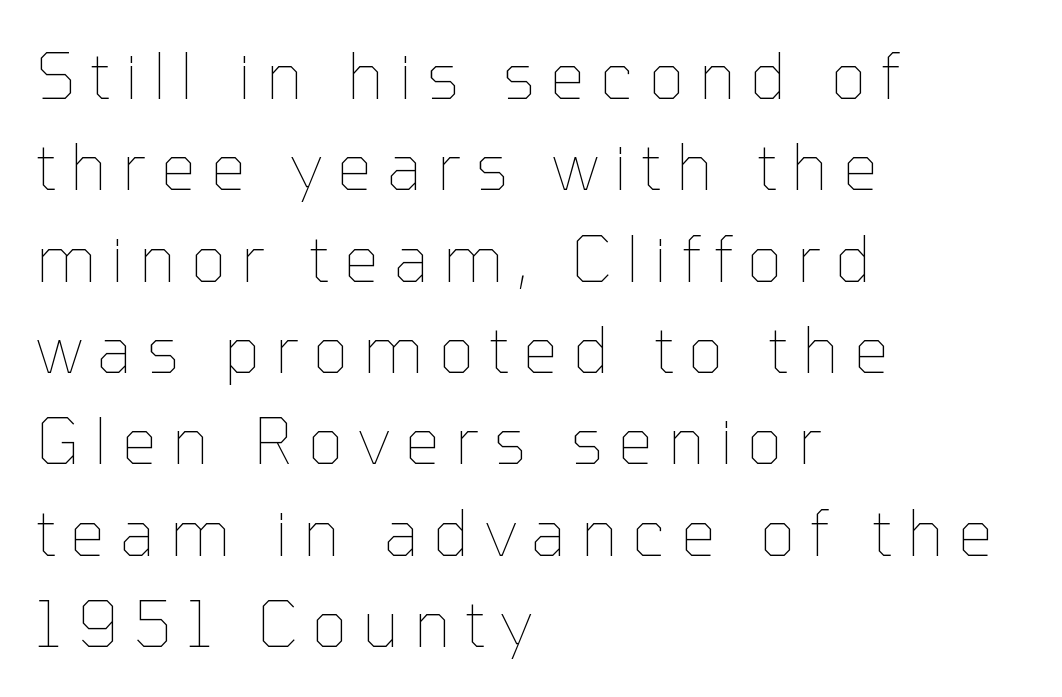
The image shows 63 px thin type, upright; set left-aligned, normal line spacing (1.45x), unusually wide letter spacing (+0.23 em), not underlined; low stroke contrast and a medium x-height.
